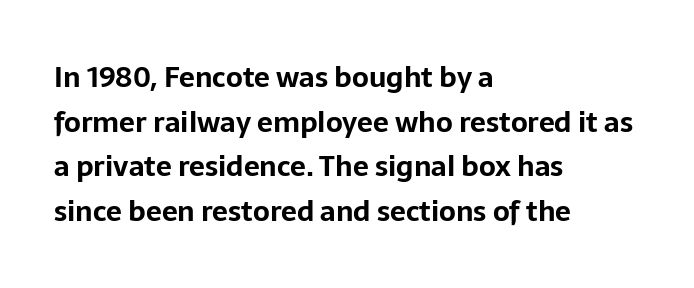
The image shows 28 px bold sans-serif type, upright; set left-aligned, normal line spacing (1.59x), normal letter spacing, not underlined; low stroke contrast and a medium x-height.
